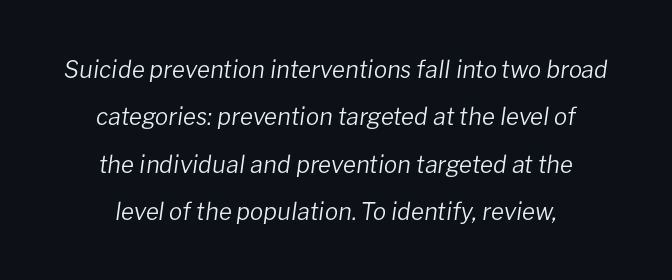
{"italic": "yes", "lean": "right", "slant_degrees": 8, "bold": "no", "underline": "no", "align": "center", "line_spacing": "loose", "line_spacing_ratio": 1.97, "letter_spacing": "normal", "letter_spacing_em": 0.0, "glyph_px": 24}
